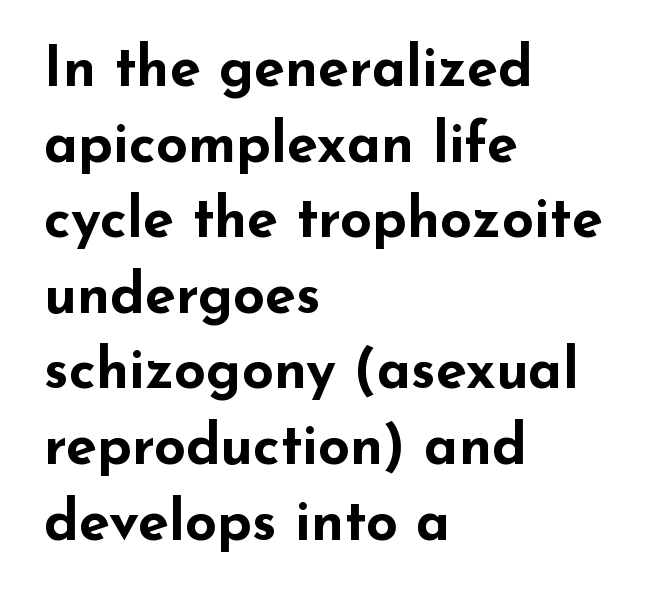
The image shows 56 px bold, wide sans-serif type, upright; set left-aligned, normal line spacing (1.35x), normal letter spacing, not underlined; low stroke contrast and a small x-height.
